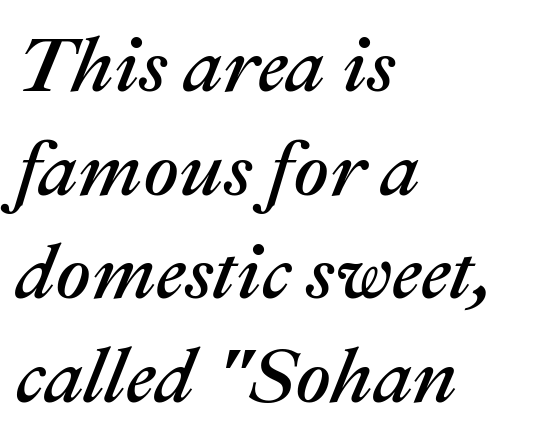
The image shows 78 px text type, italic (leaning right); set left-aligned, normal line spacing (1.33x), normal letter spacing, not underlined; medium stroke contrast and a medium x-height.
